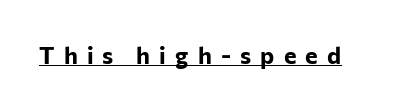
{"italic": "no", "bold": "yes", "underline": "yes", "letter_spacing": "wide", "letter_spacing_em": 0.38, "glyph_px": 24}
